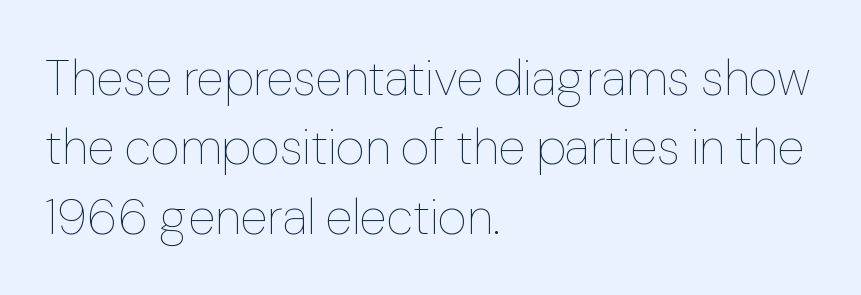
{"italic": "no", "bold": "no", "weight": "thin", "width": "normal", "stroke_contrast": "low", "x_height": "medium", "monospaced": "no", "underline": "no", "align": "left", "line_spacing": "normal", "line_spacing_ratio": 1.39, "letter_spacing": "normal", "letter_spacing_em": 0.0, "glyph_px": 50}
